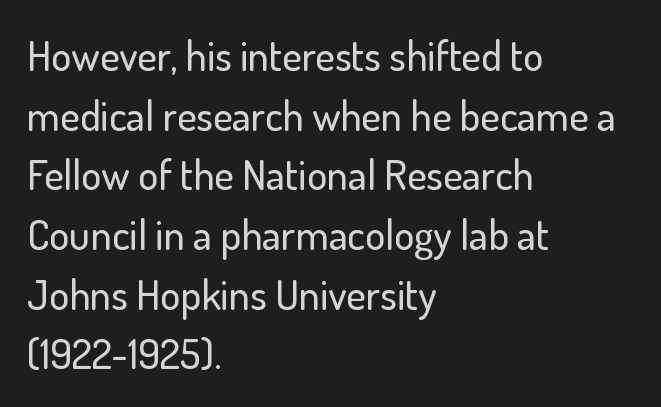
The rendering uses natural spacing where letterforms have individual widths. Unlike italic type, these characters show no tilt at all. Observe the ordinary spacing: letters are neighbours, not strangers. The glyphs in this specimen are sans serif.
